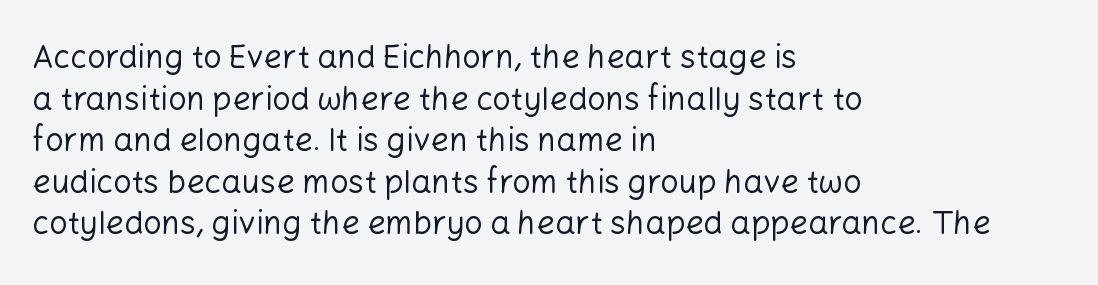
Q: Is the text bold? A: No.
Q: Is the text italic (slanted)? A: No, it is upright.
Q: Is the typeface a serif or a sans-serif typeface? A: Sans-serif.
Q: Is the text underlined? A: No.
Q: How is the paragraph aligned? A: Left-aligned.
Q: Is the spacing between letters normal or unusually wide? A: Normal.
Q: Is the spacing between lines tight, normal or loose? A: Normal.
Q: Width (condensed, normal, or wide)? A: Normal.
Q: Stroke contrast? A: Low.
Q: x-height? A: Medium.
Q: Monospaced? A: No.
